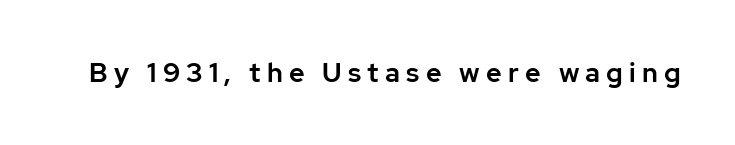
The image shows 27 px text type, upright; set unusually wide letter spacing (+0.23 em), not underlined.
